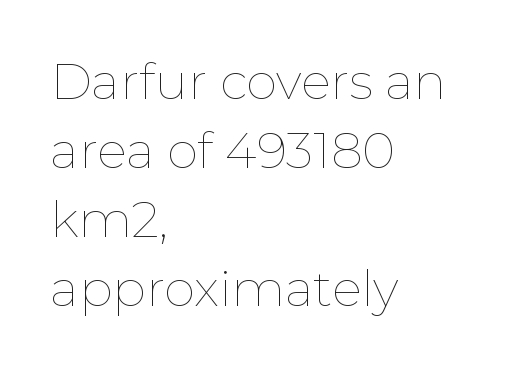
The image shows 50 px thin type, upright; set left-aligned, normal line spacing (1.38x), normal letter spacing, not underlined; low stroke contrast and a medium x-height.
